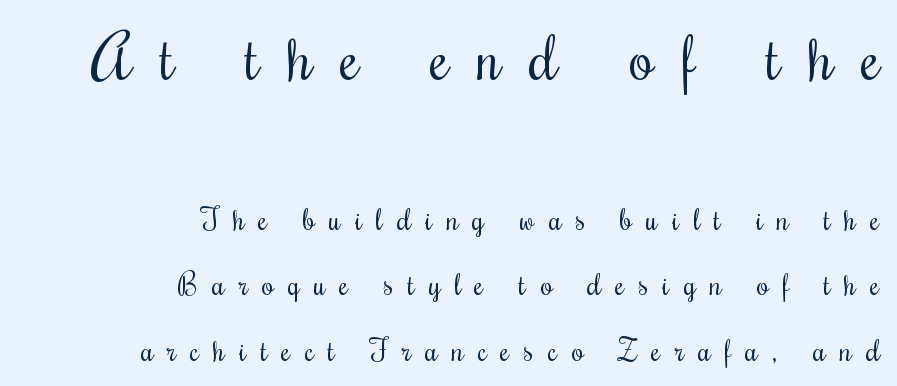
The face used here appears at its bigger size in the upper chunk. Heft: none added — not bold. The lines in this sample share a right terminus and differ only in where they begin. The glyphs in this specimen are seriffed. Students, observe: this is what heavily led, spacious text looks like.
